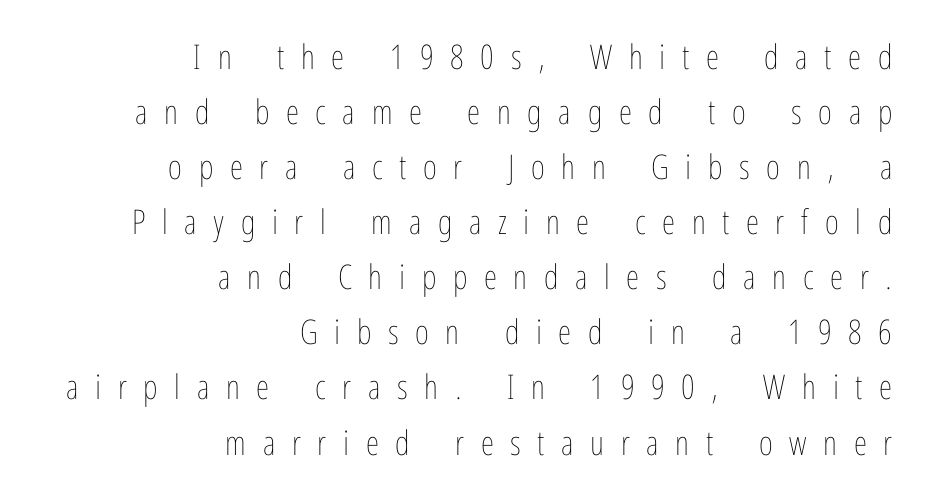
Clear beneath every line of the passage. The typography opts for an upright posture over an oblique one. Short and long lines alike share a common ending point at right. Normally led — the rows are evenly, conventionally spaced.
